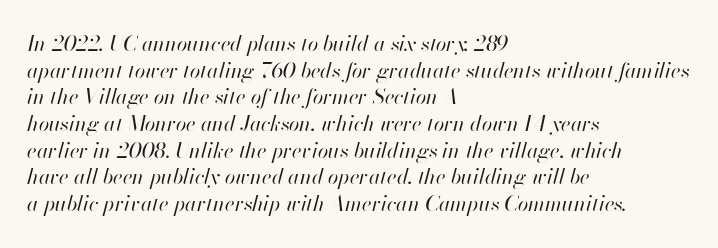
{"italic": "yes", "lean": "right", "slant_degrees": 13, "bold": "no", "underline": "no", "align": "left", "line_spacing": "normal", "line_spacing_ratio": 1.27, "letter_spacing": "normal", "letter_spacing_em": 0.0, "glyph_px": 21}
